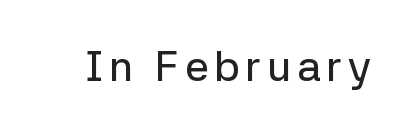
The axis of the letterforms is exactly vertical. Clear beneath every line of the passage. Think of a printed novel: that variable character pitch is what you see here. The text was rendered using a sans face with plain stroke endings.
